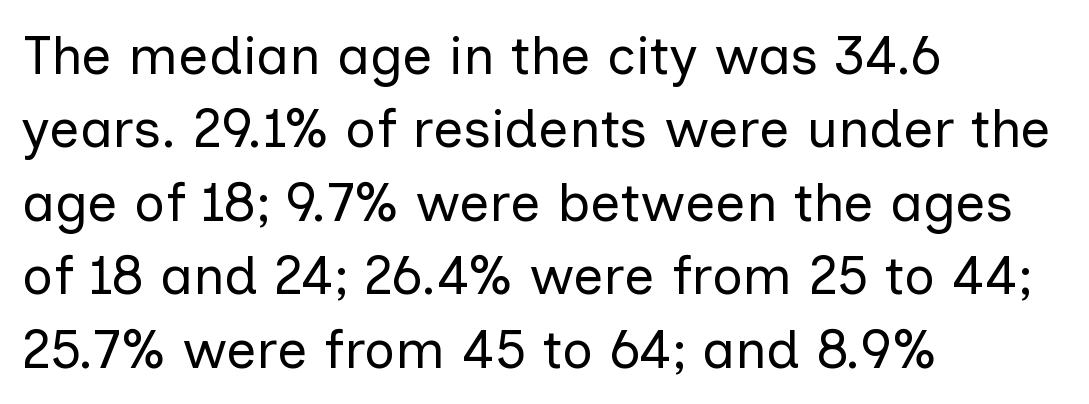
Q: Is the text bold? A: No.
Q: Is the text italic (slanted)? A: No, it is upright.
Q: Is the typeface a serif or a sans-serif typeface? A: Sans-serif.
Q: Is the text underlined? A: No.
Q: How is the paragraph aligned? A: Left-aligned.
Q: Is the spacing between letters normal or unusually wide? A: Normal.
Q: Is the spacing between lines tight, normal or loose? A: Normal.
Q: Width (condensed, normal, or wide)? A: Normal.
Q: Stroke contrast? A: Low.
Q: x-height? A: Medium.
Q: Monospaced? A: No.
